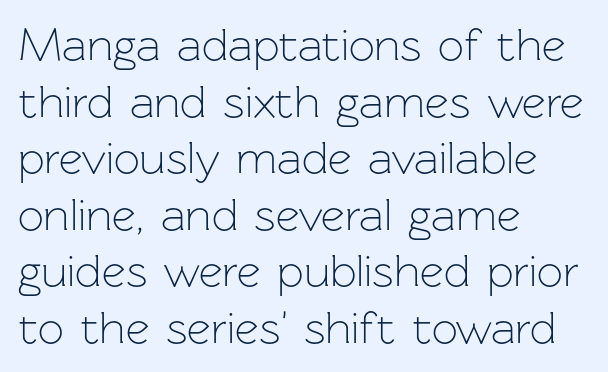
The face looks like a standard text weight, possibly lighter. A typesetter would call this proportional, since set widths differ per character. Italic? Not at all — the glyphs are vertical. Anything drawn beneath the words? Only blank space. Tracking value appears to be zero — textbook default spacing.
